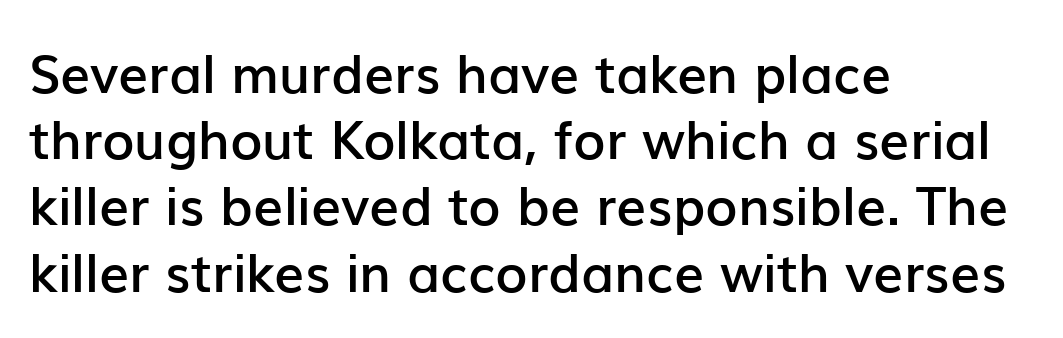
{"serif": "no", "italic": "no", "bold": "semi", "weight": "semibold", "width": "normal", "stroke_contrast": "low", "x_height": "medium", "monospaced": "no", "underline": "no", "align": "left", "line_spacing": "normal", "line_spacing_ratio": 1.25, "letter_spacing": "normal", "letter_spacing_em": 0.0, "glyph_px": 53}
